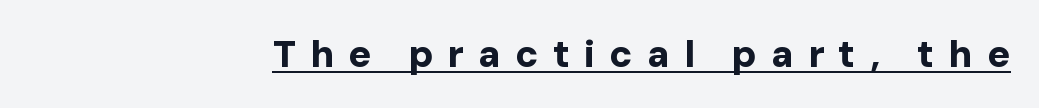
{"serif": "no", "italic": "no", "bold": "yes", "weight": "bold", "width": "normal", "stroke_contrast": "low", "x_height": "medium", "monospaced": "no", "underline": "yes", "letter_spacing": "wide", "letter_spacing_em": 0.37, "glyph_px": 38}
